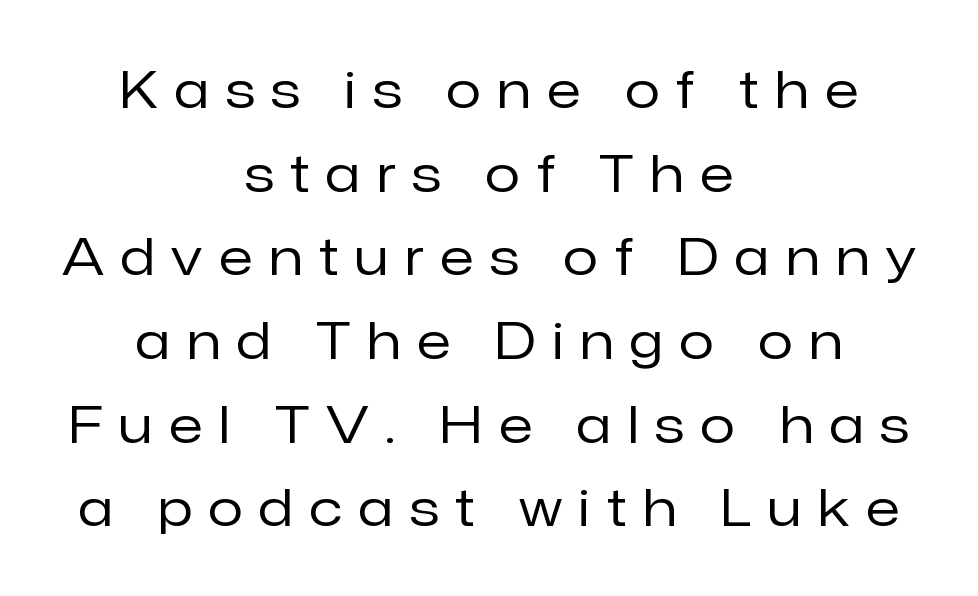
Q: Is the text bold? A: No.
Q: Is the text italic (slanted)? A: No, it is upright.
Q: Is the typeface a serif or a sans-serif typeface? A: Sans-serif.
Q: Is the text underlined? A: No.
Q: How is the paragraph aligned? A: Centered.
Q: Is the spacing between letters normal or unusually wide? A: Unusually wide.
Q: Is the spacing between lines tight, normal or loose? A: Normal.
Q: Width (condensed, normal, or wide)? A: Normal.
Q: Stroke contrast? A: Low.
Q: x-height? A: Medium.
Q: Monospaced? A: No.
